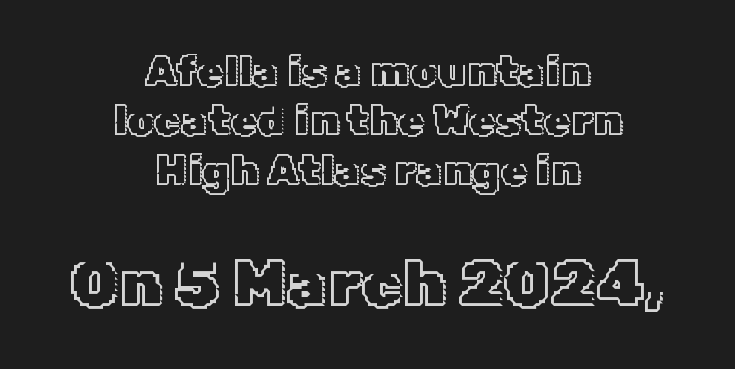
{"italic": "no", "width": "normal", "x_height": "medium", "monospaced": "no", "underline": "no", "align": "center", "line_spacing": "tight", "line_spacing_ratio": 1.15, "letter_spacing": "normal", "letter_spacing_em": 0.0, "larger_block": "second", "size_ratio": 1.51, "glyph_px": 65}
